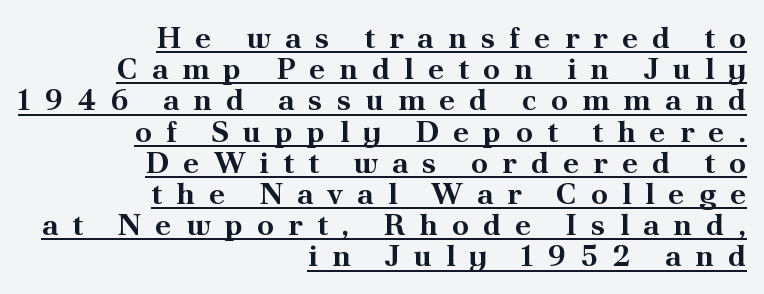
The image shows 30 px bold serif type, upright; set right-aligned, tight line spacing (1.04x), unusually wide letter spacing (+0.47 em), underlined; medium stroke contrast and a small x-height.
